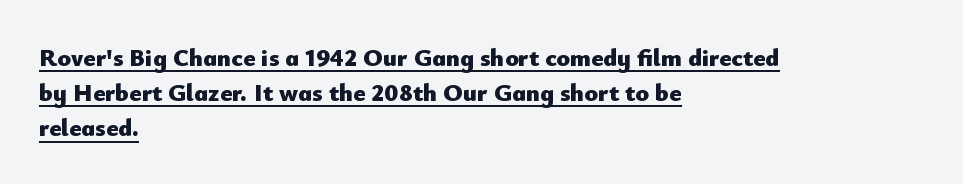
In CSS terms this would be text-align: left. Typographic density is high because the face is bold. The specimen includes a rule beneath the text block's lines. The rendering keeps characters at their native spacing. Posture: vertical.
